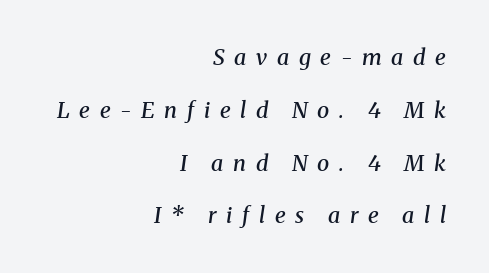
{"italic": "yes", "lean": "right", "slant_degrees": 8, "bold": "semi", "underline": "no", "align": "right", "line_spacing": "loose", "line_spacing_ratio": 2.4, "letter_spacing": "wide", "letter_spacing_em": 0.44, "glyph_px": 22}
